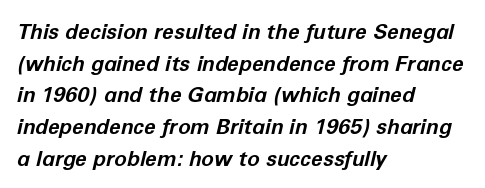
Posture: slanted. A typesetter would call this leading conventional body-copy spacing. Characters follow at the spacing the type designer built in. The face used here has the dense, thick strokes of a bold. The string is rendered with underlining switched off.
